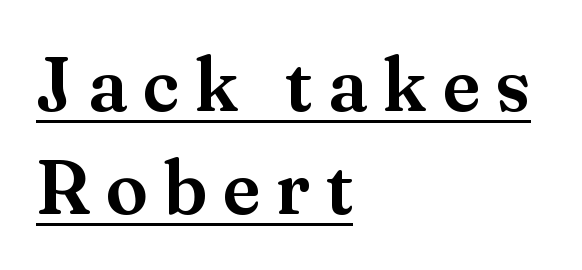
The image shows 76 px serif type, upright; set left-aligned, normal line spacing (1.35x), unusually wide letter spacing (+0.21 em), underlined; medium stroke contrast and a small x-height.
